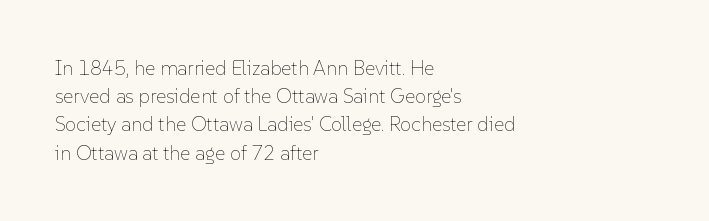
Nobody drew a line under any word here. When letters stand straight like this, we call the style roman or upright. The lines sit at an ordinary, default distance from one another. Summary of weight: not heavy and not bold.
